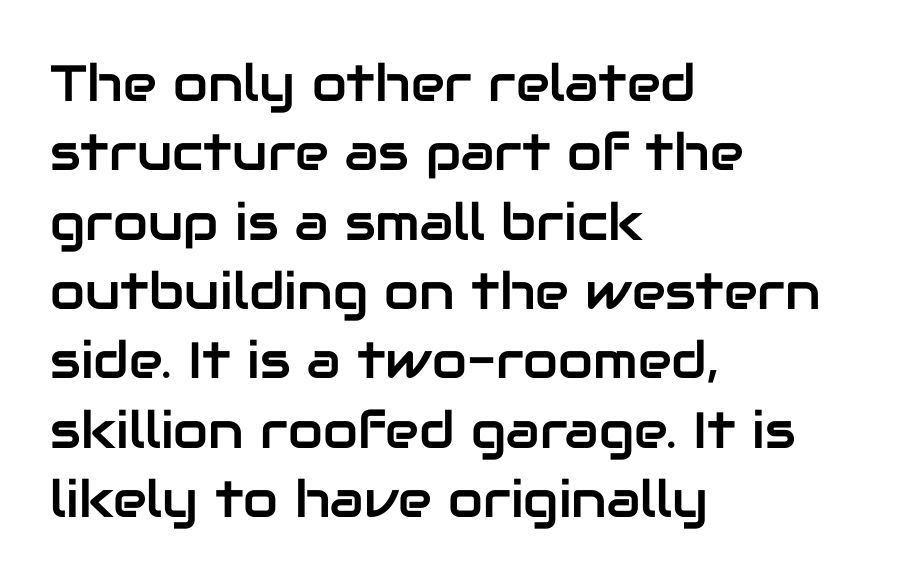
{"serif": "no", "italic": "no", "width": "normal", "stroke_contrast": "low", "x_height": "medium", "monospaced": "no", "underline": "no", "align": "left", "line_spacing": "normal", "line_spacing_ratio": 1.36, "letter_spacing": "normal", "letter_spacing_em": 0.0, "glyph_px": 51}
